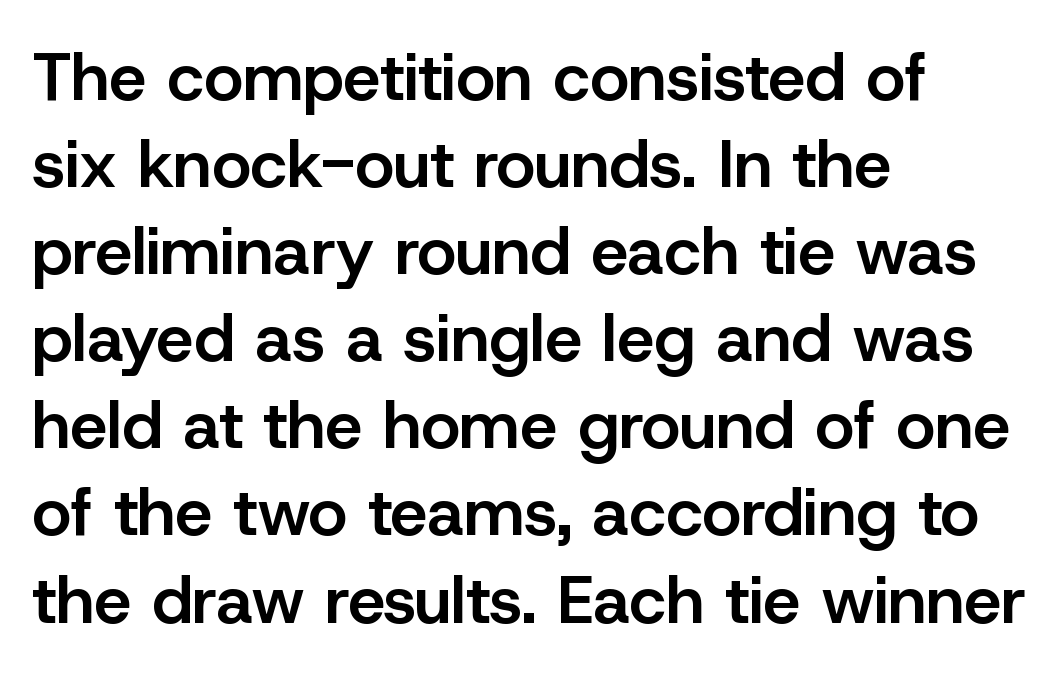
Q: Is the text bold? A: Semi-bold.
Q: Is the text italic (slanted)? A: No, it is upright.
Q: Is the typeface a serif or a sans-serif typeface? A: Sans-serif.
Q: Is the text underlined? A: No.
Q: How is the paragraph aligned? A: Left-aligned.
Q: Is the spacing between letters normal or unusually wide? A: Normal.
Q: Is the spacing between lines tight, normal or loose? A: Normal.
Q: Width (condensed, normal, or wide)? A: Normal.
Q: Stroke contrast? A: Low.
Q: x-height? A: Medium.
Q: Monospaced? A: No.
